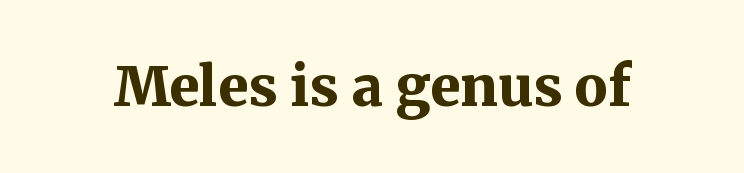
The image shows 55 px bold serif type, upright; set normal letter spacing, not underlined; medium stroke contrast and a medium x-height.
